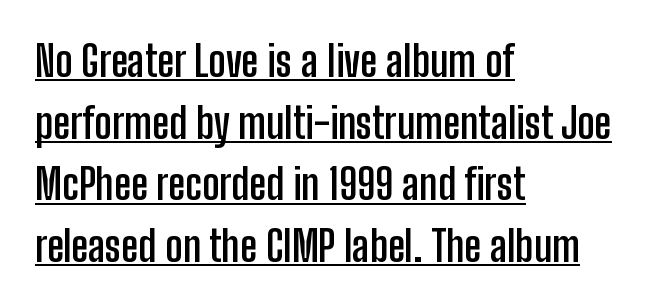
The image shows 42 px semibold, condensed sans-serif type, upright; set left-aligned, normal line spacing (1.47x), normal letter spacing, underlined; low stroke contrast and a medium x-height.
